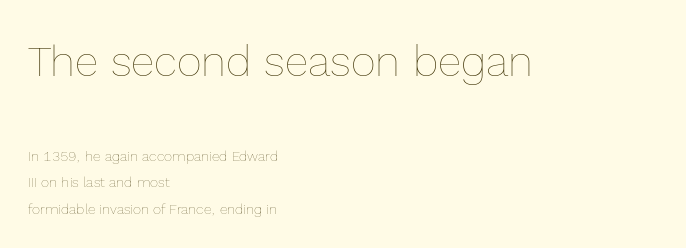
The face used here appears at its bigger size in the upper chunk. Look at the tracking — it's just the regular setting, nothing added. Weight class: somewhere from thin through regular. Looks like regular typesetting: each glyph gets only the width it needs. Each line starts at the same left margin while the right side varies.
